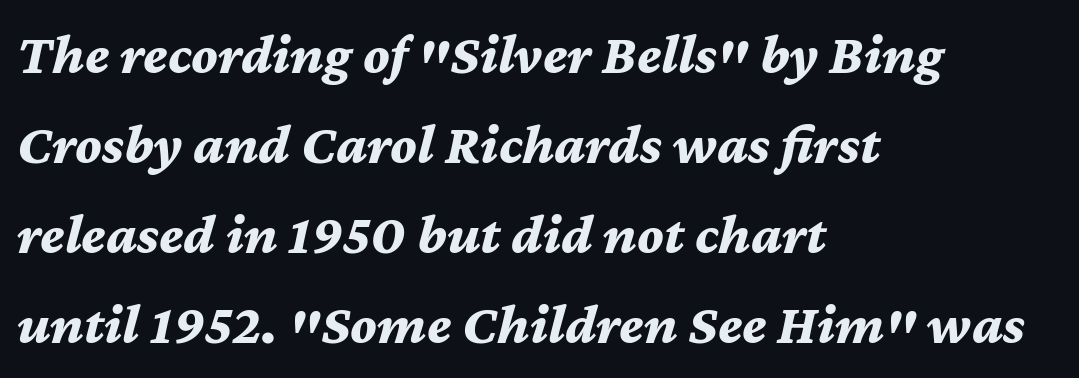
Q: Is the text bold? A: Yes.
Q: Is the text italic (slanted)? A: Yes, it leans right by about 12 degrees.
Q: Is the text underlined? A: No.
Q: How is the paragraph aligned? A: Left-aligned.
Q: Is the spacing between letters normal or unusually wide? A: Normal.
Q: Is the spacing between lines tight, normal or loose? A: Normal.
Q: Width (condensed, normal, or wide)? A: Normal.
Q: Stroke contrast? A: Medium.
Q: x-height? A: Medium.
Q: Monospaced? A: No.
